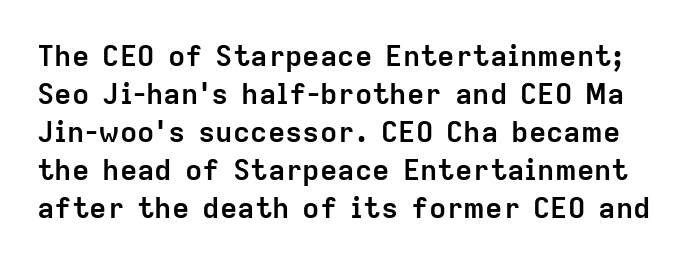
Q: Is the text bold? A: Yes.
Q: Is the text italic (slanted)? A: No, it is upright.
Q: Is the typeface a serif or a sans-serif typeface? A: Sans-serif.
Q: Is the text underlined? A: No.
Q: Is the spacing between letters normal or unusually wide? A: Normal.
Q: Is the spacing between lines tight, normal or loose? A: Normal.
Q: Width (condensed, normal, or wide)? A: Normal.
Q: Stroke contrast? A: Low.
Q: x-height? A: Medium.
Q: Monospaced? A: No.
